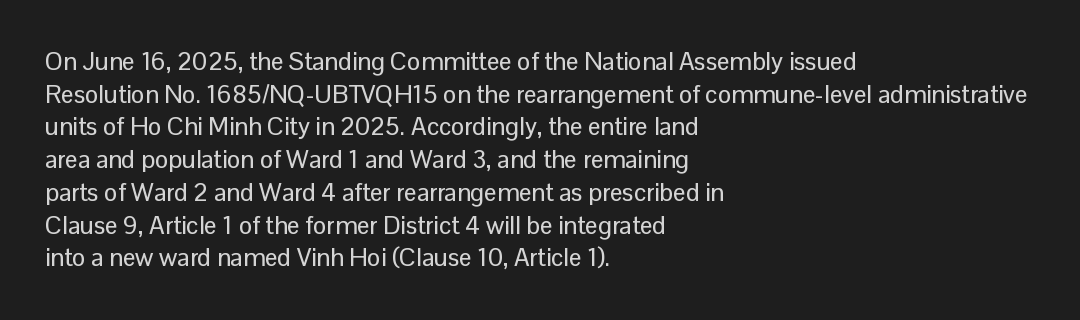
The image shows 25 px text type, upright; set left-aligned, normal line spacing (1.31x), normal letter spacing, not underlined.
